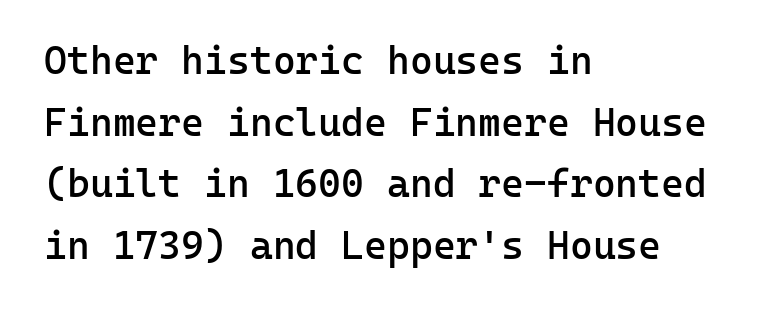
The image shows 39 px semibold sans-serif type, upright, monospaced; set left-aligned, normal line spacing (1.58x), normal letter spacing, not underlined; low stroke contrast and a medium x-height.
